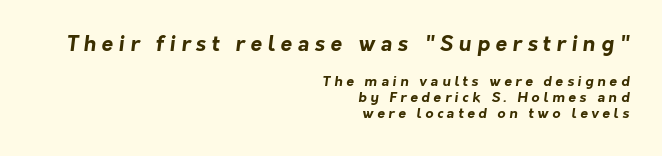
Q: Is the text bold? A: Yes.
Q: Is the text underlined? A: No.
Q: How is the paragraph aligned? A: Right-aligned.
Q: Is the spacing between letters normal or unusually wide? A: Unusually wide.
Q: Is the spacing between lines tight, normal or loose? A: Tight.
Q: Which block of text is set in a larger size, the first (top) or the second (bottom)? A: The first (top) one.
